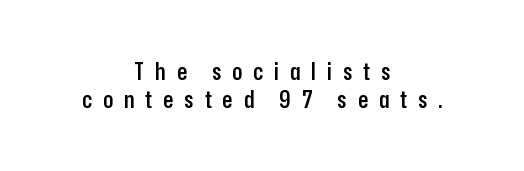
Q: Is the text bold? A: Semi-bold.
Q: Is the text italic (slanted)? A: No, it is upright.
Q: Is the text underlined? A: No.
Q: How is the paragraph aligned? A: Centered.
Q: Is the spacing between letters normal or unusually wide? A: Unusually wide.
